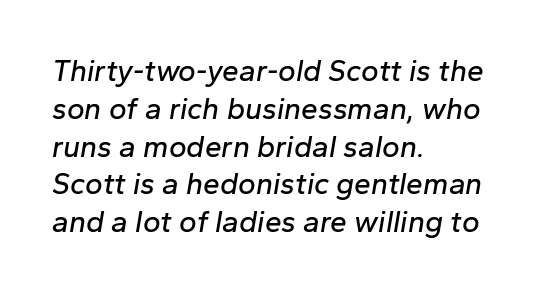
Q: Is the text italic (slanted)? A: Yes, it leans right by about 10 degrees.
Q: Is the text underlined? A: No.
Q: How is the paragraph aligned? A: Left-aligned.
Q: Is the spacing between letters normal or unusually wide? A: Normal.
Q: Is the spacing between lines tight, normal or loose? A: Normal.
Q: Width (condensed, normal, or wide)? A: Normal.
Q: Stroke contrast? A: Low.
Q: x-height? A: Medium.
Q: Monospaced? A: No.
